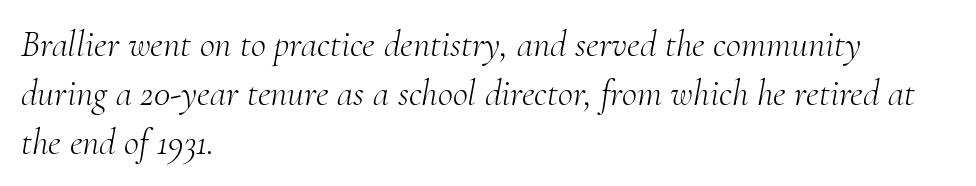
Q: Is the text bold? A: No.
Q: Is the text italic (slanted)? A: Yes, it leans right by about 10 degrees.
Q: Is the typeface a serif or a sans-serif typeface? A: Serif.
Q: Is the text underlined? A: No.
Q: How is the paragraph aligned? A: Left-aligned.
Q: Is the spacing between letters normal or unusually wide? A: Normal.
Q: Is the spacing between lines tight, normal or loose? A: Normal.
Q: Width (condensed, normal, or wide)? A: Normal.
Q: Stroke contrast? A: Medium.
Q: x-height? A: Small.
Q: Monospaced? A: No.
